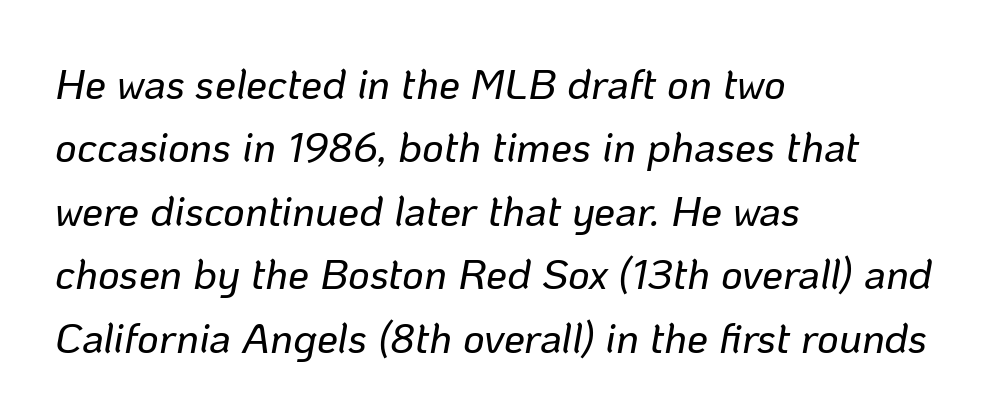
Q: Is the text italic (slanted)? A: Yes, it leans right by about 10 degrees.
Q: Is the text underlined? A: No.
Q: How is the paragraph aligned? A: Left-aligned.
Q: Is the spacing between letters normal or unusually wide? A: Normal.
Q: Is the spacing between lines tight, normal or loose? A: Normal.
Q: Width (condensed, normal, or wide)? A: Normal.
Q: Stroke contrast? A: Low.
Q: x-height? A: Medium.
Q: Monospaced? A: No.
